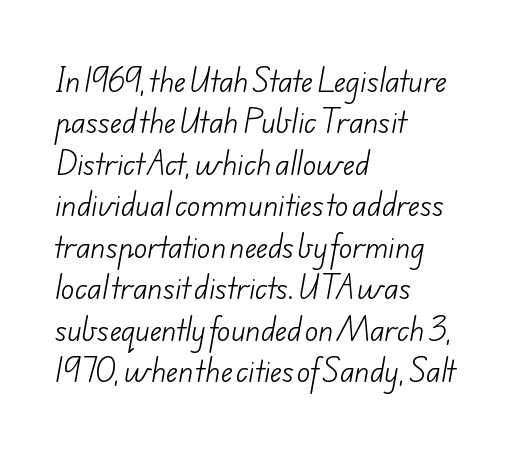
The image shows 28 px light sans-serif type; set left-aligned, normal line spacing (1.48x), normal letter spacing, not underlined; low stroke contrast and a small x-height.
